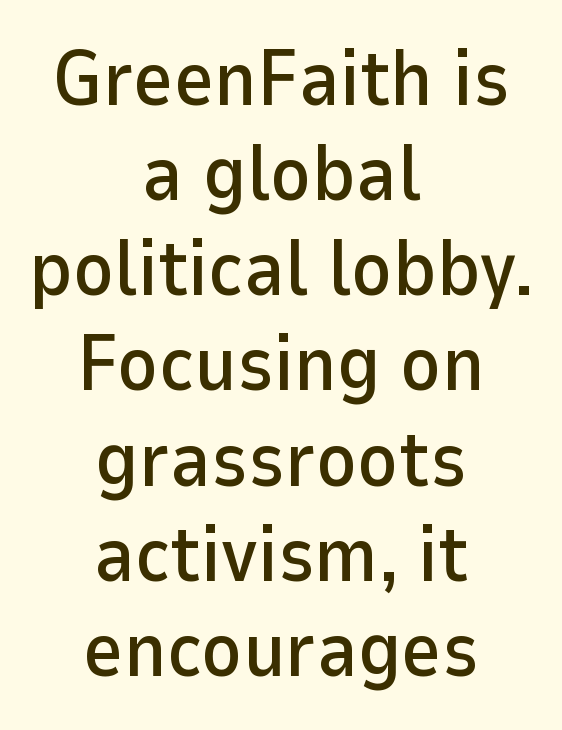
Q: Is the text italic (slanted)? A: No, it is upright.
Q: Is the typeface a serif or a sans-serif typeface? A: Sans-serif.
Q: Is the text underlined? A: No.
Q: How is the paragraph aligned? A: Centered.
Q: Is the spacing between letters normal or unusually wide? A: Normal.
Q: Width (condensed, normal, or wide)? A: Normal.
Q: Stroke contrast? A: Low.
Q: x-height? A: Medium.
Q: Monospaced? A: No.
